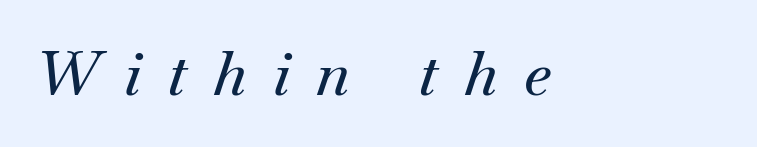
Just letters on the line, the space beneath them empty. In terms of posture, this sample is oblique. This sample uses a serif face. Proportional: the letters do not fall into vertical columns.
